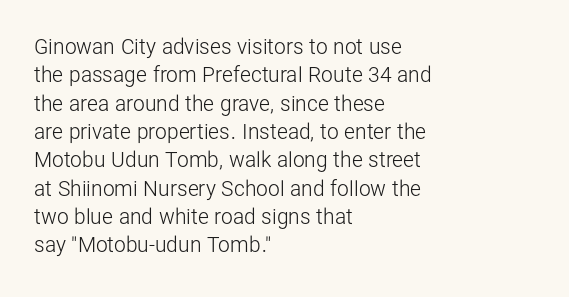
Q: Is the text bold? A: No.
Q: Is the text italic (slanted)? A: No, it is upright.
Q: Is the text underlined? A: No.
Q: How is the paragraph aligned? A: Left-aligned.
Q: Is the spacing between letters normal or unusually wide? A: Normal.
Q: Is the spacing between lines tight, normal or loose? A: Normal.
